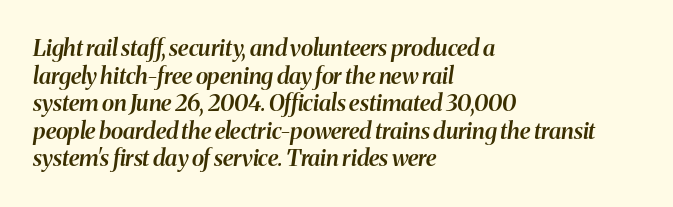
The image shows 23 px text type, italic (leaning right); set left-aligned, line spacing 1.2x, normal letter spacing, not underlined.
